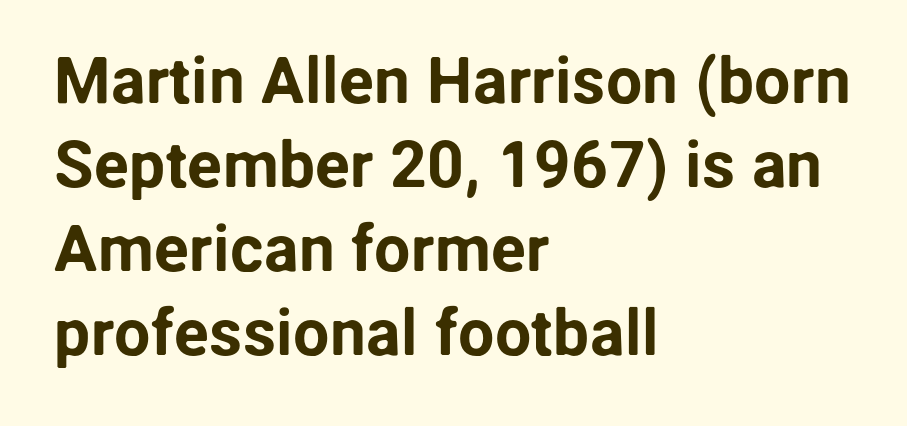
The image shows 65 px sans-serif type, upright; set left-aligned, normal line spacing (1.29x), normal letter spacing, not underlined; low stroke contrast and a medium x-height.
